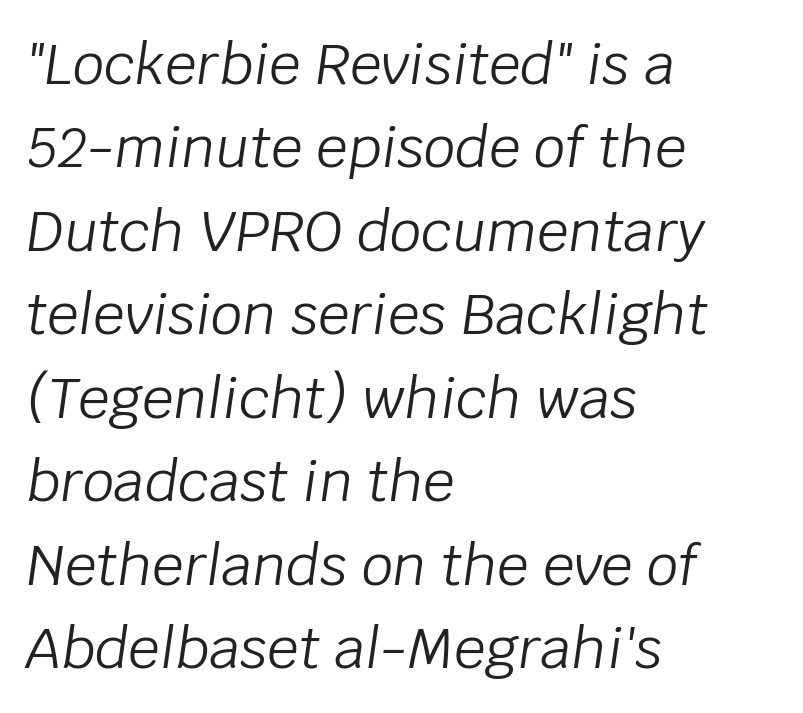
The image shows 56 px light type, italic (leaning right); set left-aligned, normal line spacing (1.49x), normal letter spacing, not underlined; low stroke contrast and a large x-height.
